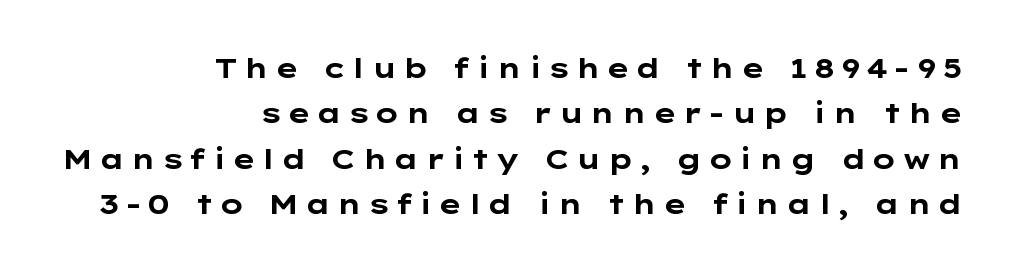
Do the characters align in a grid? No, the font is proportional. The lettering holds an erect, upright posture throughout. The passage is arranged like a letterhead date or caption credit — flush right. Reading down the column, the eye jumps a familiar distance to each next line.
